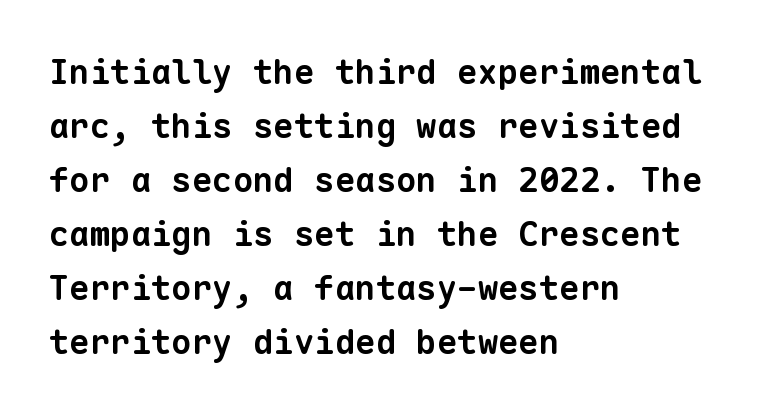
The image shows 34 px bold sans-serif type, monospaced; set left-aligned, normal line spacing (1.59x), normal letter spacing, not underlined; low stroke contrast and a medium x-height.
